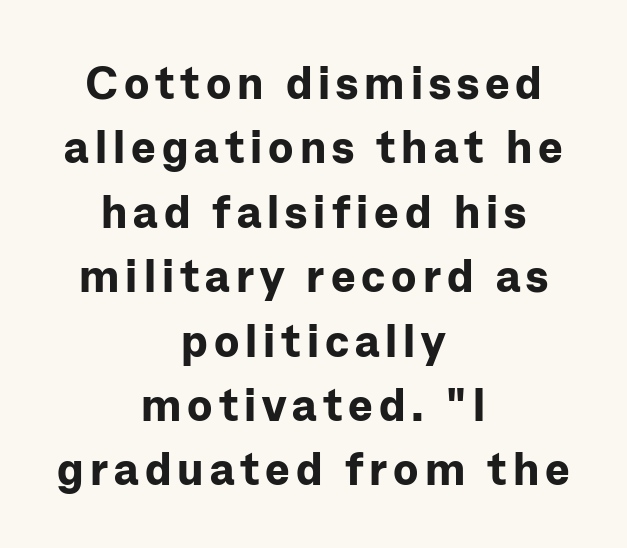
The image shows 46 px bold sans-serif type, upright; set centered, normal line spacing (1.4x), not underlined; low stroke contrast and a medium x-height.
